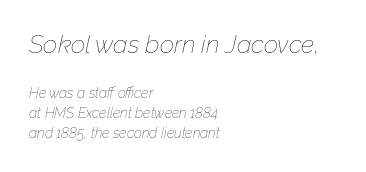
{"italic": "yes", "lean": "right", "slant_degrees": 12, "bold": "no", "underline": "no", "align": "left", "line_spacing": "normal", "line_spacing_ratio": 1.42, "letter_spacing": "normal", "letter_spacing_em": 0.0, "larger_block": "first", "size_ratio": 1.79, "glyph_px": 25}
